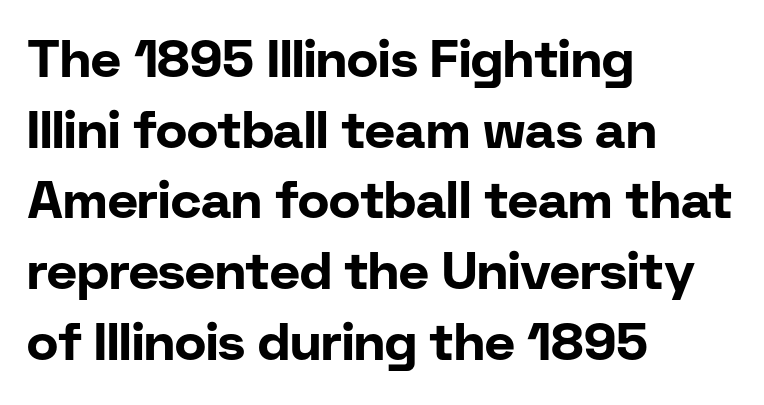
The image shows 52 px bold sans-serif type, upright; set left-aligned, normal line spacing (1.36x), normal letter spacing, not underlined; low stroke contrast and a medium x-height.
